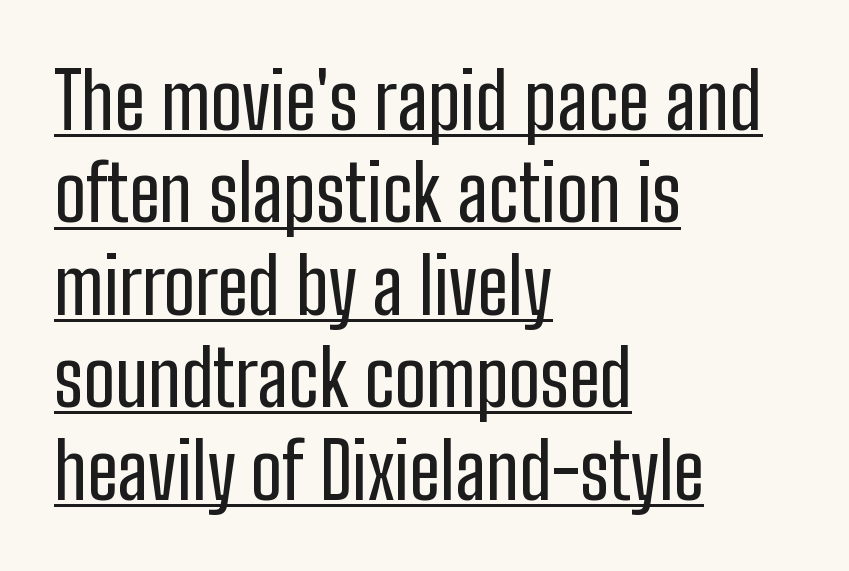
{"serif": "no", "italic": "no", "width": "condensed", "stroke_contrast": "low", "x_height": "medium", "monospaced": "no", "underline": "yes", "align": "left", "line_spacing_ratio": 1.2, "letter_spacing": "normal", "letter_spacing_em": 0.0, "glyph_px": 77}
